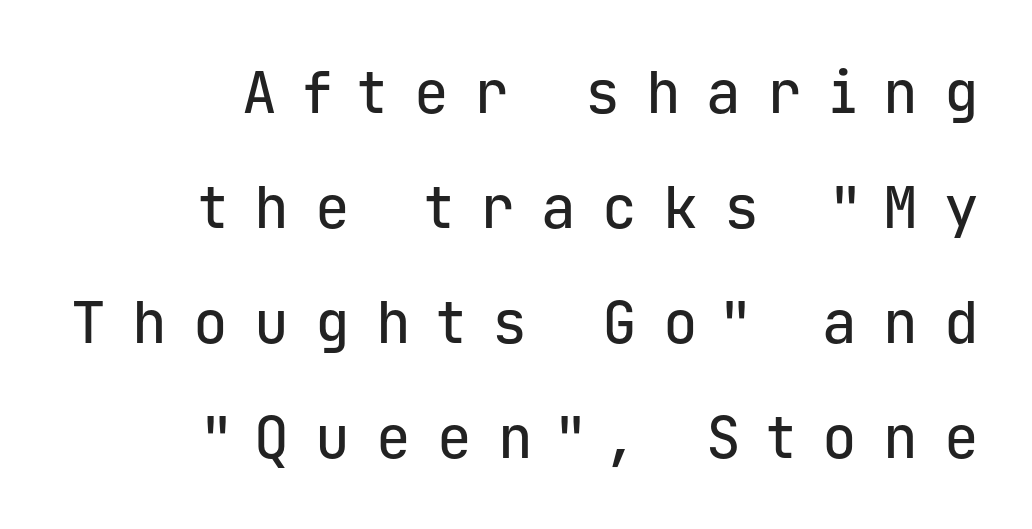
The image shows 58 px sans-serif type, upright, monospaced; set right-aligned, loose line spacing (1.98x), unusually wide letter spacing (+0.45 em), not underlined; low stroke contrast and a medium x-height.
